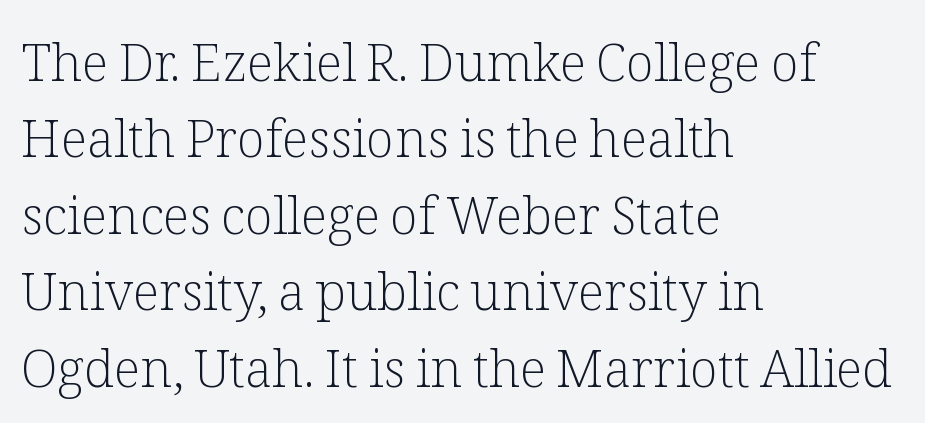
{"serif": "yes", "italic": "no", "bold": "no", "weight": "light", "width": "normal", "stroke_contrast": "low", "x_height": "medium", "monospaced": "no", "underline": "no", "align": "left", "line_spacing": "normal", "line_spacing_ratio": 1.47, "letter_spacing": "normal", "letter_spacing_em": 0.0, "glyph_px": 52}
